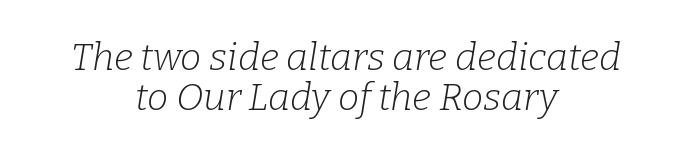
Q: Is the text bold? A: No.
Q: Is the text italic (slanted)? A: Yes, it leans right by about 9 degrees.
Q: Is the typeface a serif or a sans-serif typeface? A: Serif.
Q: Is the text underlined? A: No.
Q: How is the paragraph aligned? A: Centered.
Q: Is the spacing between letters normal or unusually wide? A: Normal.
Q: Is the spacing between lines tight, normal or loose? A: Tight.
Q: Width (condensed, normal, or wide)? A: Normal.
Q: Stroke contrast? A: Low.
Q: x-height? A: Medium.
Q: Monospaced? A: No.
